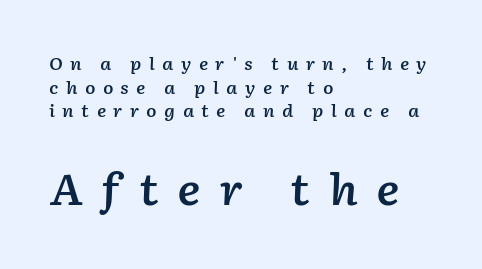
Q: Is the text bold? A: Semi-bold.
Q: Is the text italic (slanted)? A: Yes, it leans right by about 2 degrees.
Q: Is the text underlined? A: No.
Q: How is the paragraph aligned? A: Left-aligned.
Q: Is the spacing between letters normal or unusually wide? A: Unusually wide.
Q: Is the spacing between lines tight, normal or loose? A: Normal.
Q: Which block of text is set in a larger size, the first (top) or the second (bottom)? A: The second (bottom) one.
Q: Width (condensed, normal, or wide)? A: Normal.
Q: Stroke contrast? A: Low.
Q: x-height? A: Medium.
Q: Monospaced? A: No.
